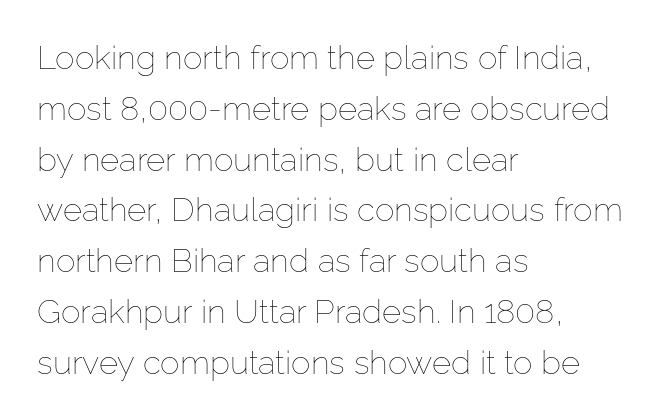
Each row of text sits above clean, open space. You could not count columns in this text — the font is proportionally spaced. The ragged edge is on the right, which tells us the setting is flush left. Quick note: not italic, upright. In terms of leading, this rendering sits right in the middle. Words appear dense and cohesive because spacing is normal.
